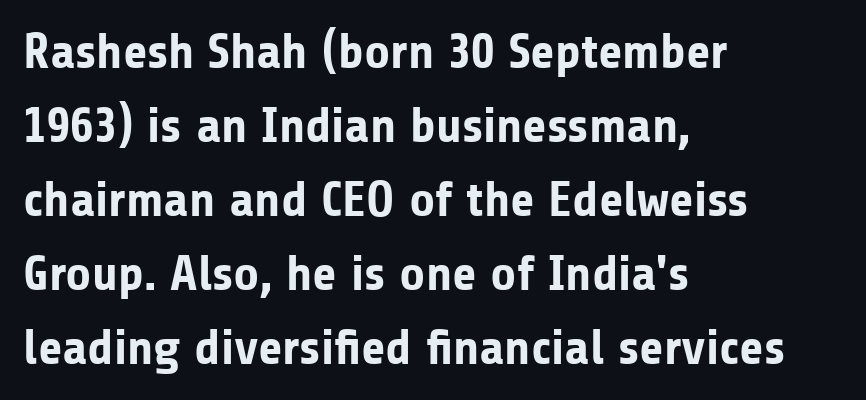
Q: Is the text bold? A: Yes.
Q: Is the text italic (slanted)? A: No, it is upright.
Q: Is the typeface a serif or a sans-serif typeface? A: Sans-serif.
Q: Is the text underlined? A: No.
Q: How is the paragraph aligned? A: Left-aligned.
Q: Is the spacing between letters normal or unusually wide? A: Normal.
Q: Is the spacing between lines tight, normal or loose? A: Normal.
Q: Width (condensed, normal, or wide)? A: Normal.
Q: Stroke contrast? A: Low.
Q: x-height? A: Medium.
Q: Monospaced? A: No.
